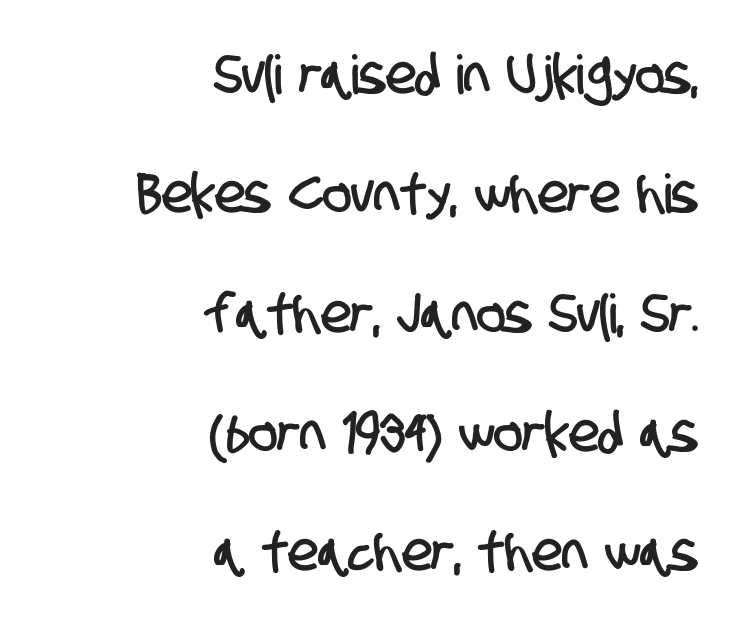
Letters rest on an invisible, unmarked baseline. The rendering shows plain stroke endings on the letterforms — a sans-serif design. Leading: increased. Tracking here is standard; glyphs follow each other at the usual distance. This sample has the flowing, uneven cadence of proportional lettering. The lines are quadded right.
